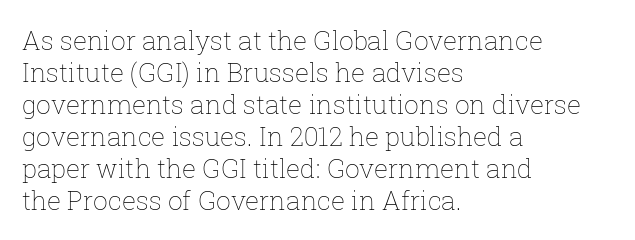
The image shows 26 px text type, upright; set left-aligned, line spacing 1.23x, normal letter spacing, not underlined.
